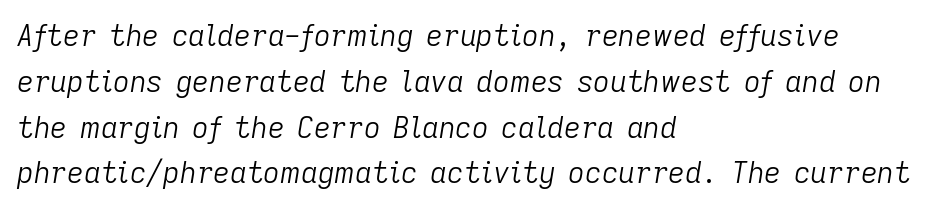
Q: Is the text bold? A: No.
Q: Is the text italic (slanted)? A: Yes, it leans right by about 9 degrees.
Q: Is the text underlined? A: No.
Q: How is the paragraph aligned? A: Left-aligned.
Q: Is the spacing between letters normal or unusually wide? A: Normal.
Q: Is the spacing between lines tight, normal or loose? A: Normal.
Q: Width (condensed, normal, or wide)? A: Normal.
Q: Stroke contrast? A: Low.
Q: x-height? A: Medium.
Q: Monospaced? A: No.
